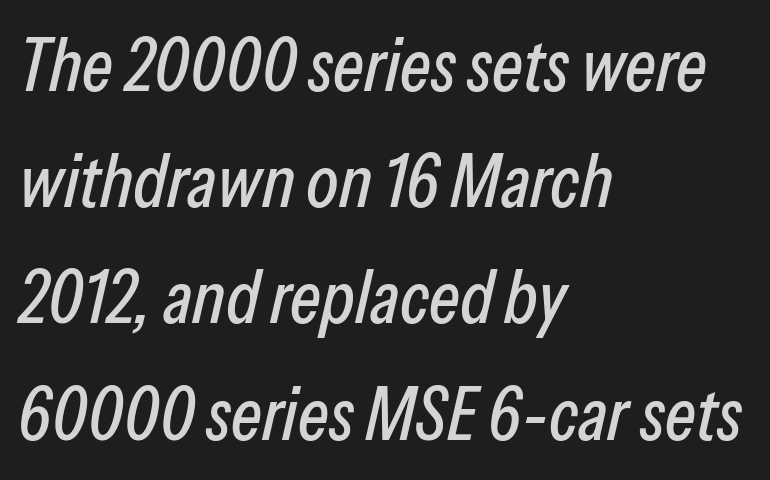
The image shows 74 px condensed type, italic (leaning right); set left-aligned, normal line spacing (1.57x), normal letter spacing, not underlined; low stroke contrast and a medium x-height.
